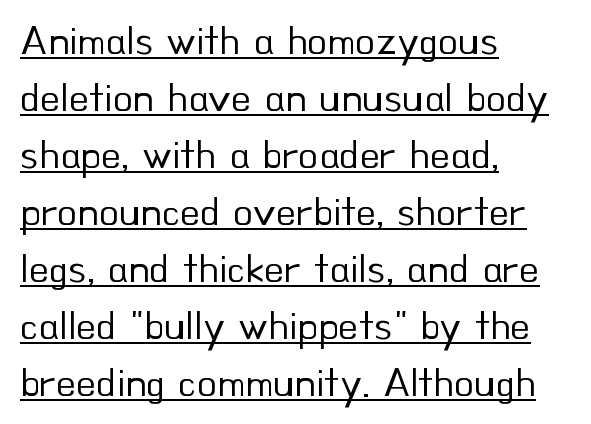
The vertical gap from one line to the next is medium. These glyphs show unthickened strokes, regular width or finer. The letters carry no serifs — their stems end cleanly without finishing strokes. The lettering holds an erect, upright posture throughout. Each word holds together tightly as a unit, with standard inter-letter gaps.
